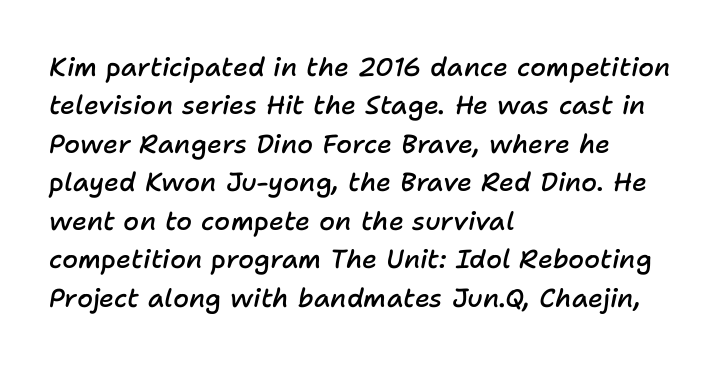
Compared with an ordinary text face, these strokes are moderately heavier — a semibold. Notice how descenders clear the ascenders below comfortably — that's standard leading. Does extra space separate the letters? No, they use regular spacing. If you drew a ruler down the left edge, every line would touch it. Notice how the stems are inclined rather than vertical — that's the hallmark of italics. Lines of text with bare space underneath.
